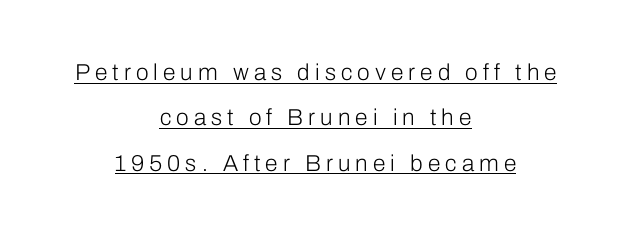
Q: Is the text bold? A: No.
Q: Is the text italic (slanted)? A: No, it is upright.
Q: Is the text underlined? A: Yes.
Q: How is the paragraph aligned? A: Centered.
Q: Is the spacing between letters normal or unusually wide? A: Unusually wide.
Q: Is the spacing between lines tight, normal or loose? A: Loose.
